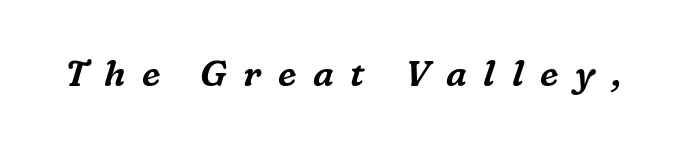
{"serif": "yes", "italic": "yes", "lean": "right", "slant_degrees": 16, "width": "normal", "stroke_contrast": "medium", "x_height": "medium", "monospaced": "no", "underline": "no", "letter_spacing": "wide", "letter_spacing_em": 0.46, "glyph_px": 36}
